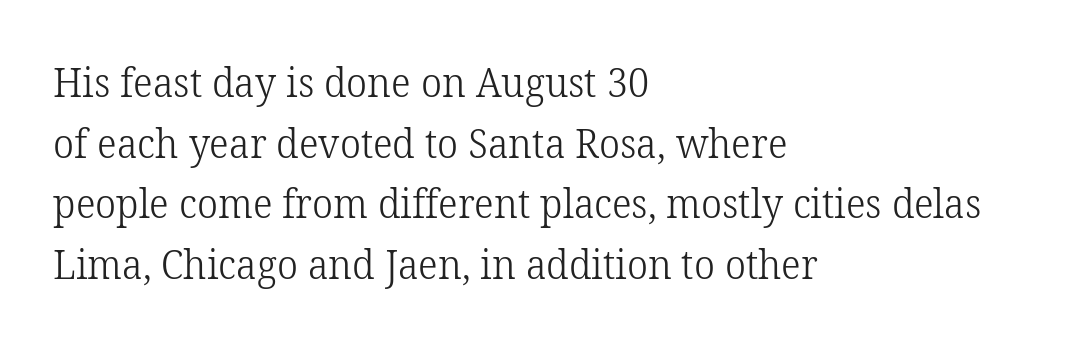
Q: Is the text bold? A: No.
Q: Is the text italic (slanted)? A: No, it is upright.
Q: Is the typeface a serif or a sans-serif typeface? A: Serif.
Q: Is the text underlined? A: No.
Q: How is the paragraph aligned? A: Left-aligned.
Q: Is the spacing between letters normal or unusually wide? A: Normal.
Q: Is the spacing between lines tight, normal or loose? A: Normal.
Q: Width (condensed, normal, or wide)? A: Normal.
Q: Stroke contrast? A: Low.
Q: x-height? A: Medium.
Q: Monospaced? A: No.
